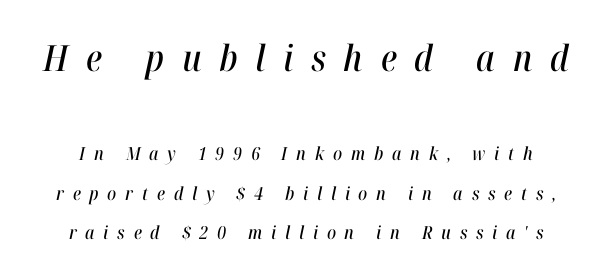
{"italic": "yes", "lean": "right", "slant_degrees": 12, "width": "condensed", "stroke_contrast": "high", "x_height": "medium", "monospaced": "no", "underline": "no", "line_spacing": "loose", "line_spacing_ratio": 2.2, "letter_spacing": "wide", "letter_spacing_em": 0.49, "larger_block": "first", "size_ratio": 2.0, "glyph_px": 36}
